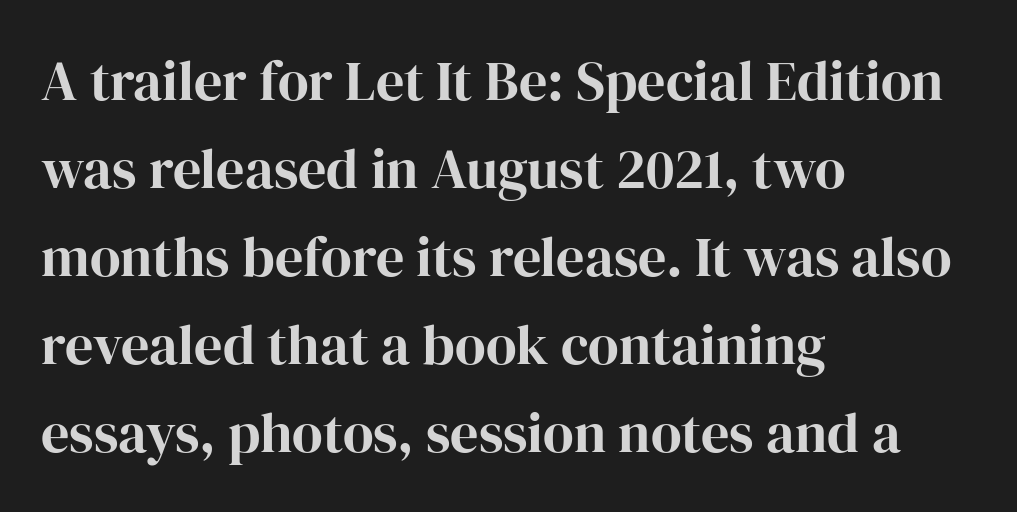
{"serif": "yes", "italic": "no", "bold": "yes", "weight": "bold", "width": "normal", "stroke_contrast": "high", "x_height": "medium", "monospaced": "no", "underline": "no", "align": "left", "line_spacing": "normal", "line_spacing_ratio": 1.57, "letter_spacing": "normal", "letter_spacing_em": 0.0, "glyph_px": 56}
